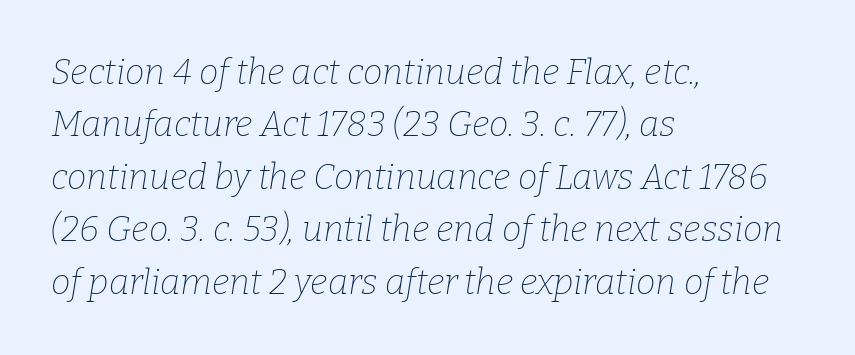
Q: Is the text bold? A: No.
Q: Is the text italic (slanted)? A: Yes, it leans right by about 9 degrees.
Q: Is the typeface a serif or a sans-serif typeface? A: Serif.
Q: Is the text underlined? A: No.
Q: How is the paragraph aligned? A: Left-aligned.
Q: Is the spacing between letters normal or unusually wide? A: Normal.
Q: Is the spacing between lines tight, normal or loose? A: Normal.
Q: Width (condensed, normal, or wide)? A: Normal.
Q: Stroke contrast? A: Low.
Q: x-height? A: Medium.
Q: Monospaced? A: No.
